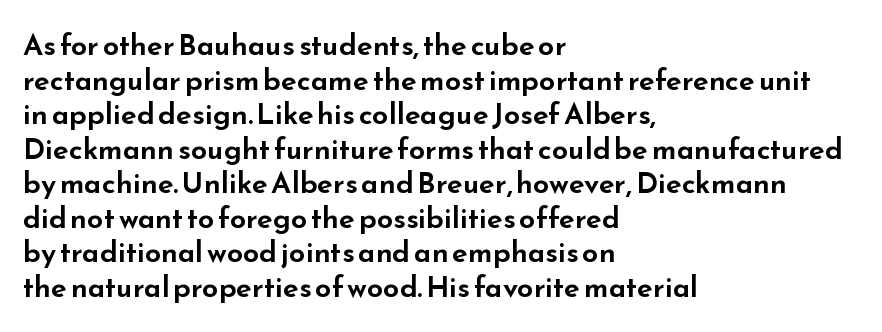
{"serif": "no", "italic": "no", "width": "wide", "stroke_contrast": "low", "x_height": "small", "monospaced": "no", "underline": "no", "align": "left", "line_spacing_ratio": 1.19, "letter_spacing": "normal", "letter_spacing_em": 0.0, "glyph_px": 29}
